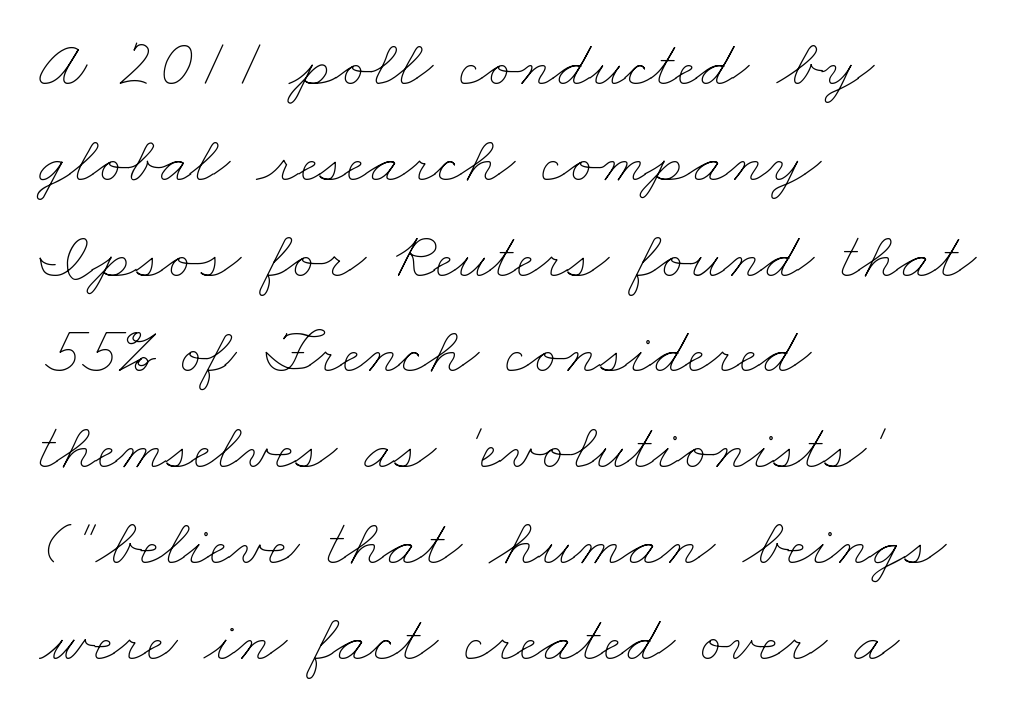
The image shows 67 px thin, wide type; set left-aligned, normal line spacing (1.43x), normal letter spacing, not underlined; low stroke contrast and a small x-height.
